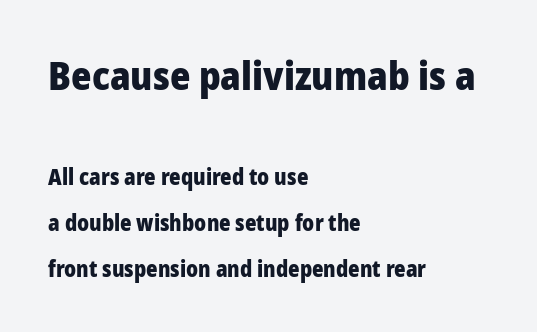
You could not count columns in this text — the font is proportionally spaced. Each word holds together tightly as a unit, with standard inter-letter gaps. Underlining? Definitely not there. The paragraph has a hard left edge and a soft right edge.
